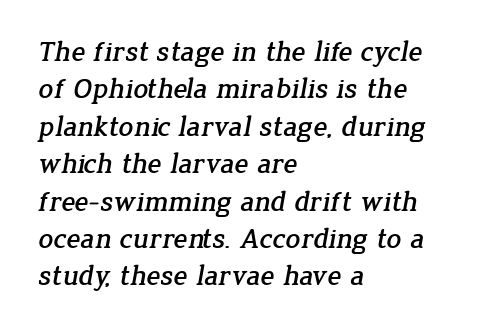
You could not count columns in this text — the font is proportionally spaced. Compared with typical paragraphs, the rows here are spaced about the same. Any mark beneath the type? The region is blank. The face used here is rendered with its standard letterfit.
